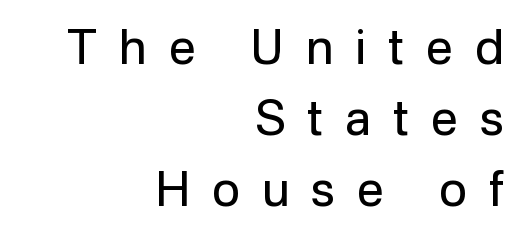
Underline: absent. It's the straight-up-and-down kind of type. A quiet, ordinary-to-light weight characterises the typeface. Here the designer chose a conventional face with non-uniform glyph widths.
